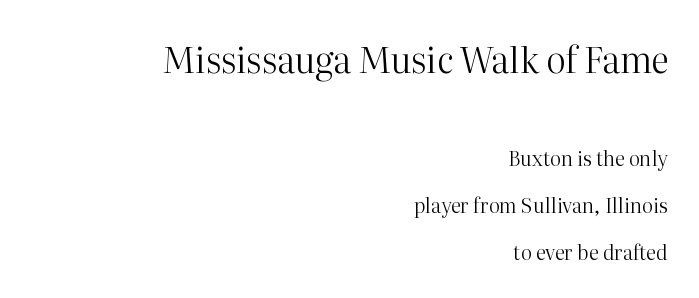
Vertical spacing — loose. Casual observation: everything's shoved over to the right. Type without underlining. Inter-character spacing is left at the font's built-in metrics. A light-to-regular cut is what we see here.
